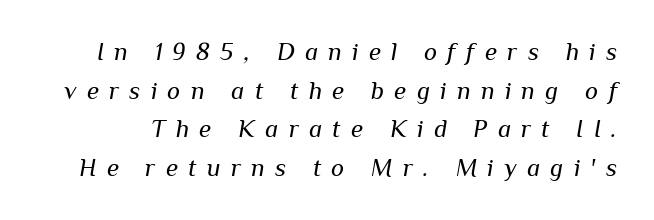
Q: Is the text bold? A: No.
Q: Is the text italic (slanted)? A: Yes, it leans right by about 10 degrees.
Q: Is the text underlined? A: No.
Q: Is the spacing between letters normal or unusually wide? A: Unusually wide.
Q: Is the spacing between lines tight, normal or loose? A: Normal.
